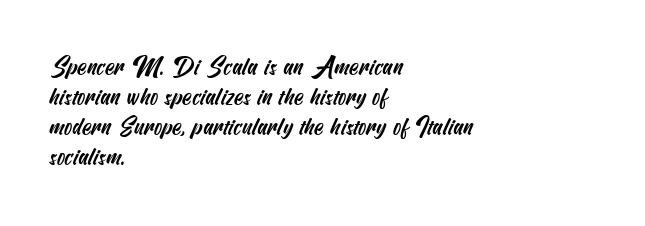
The image shows 24 px text type; set left-aligned, normal line spacing (1.25x), normal letter spacing, not underlined.
